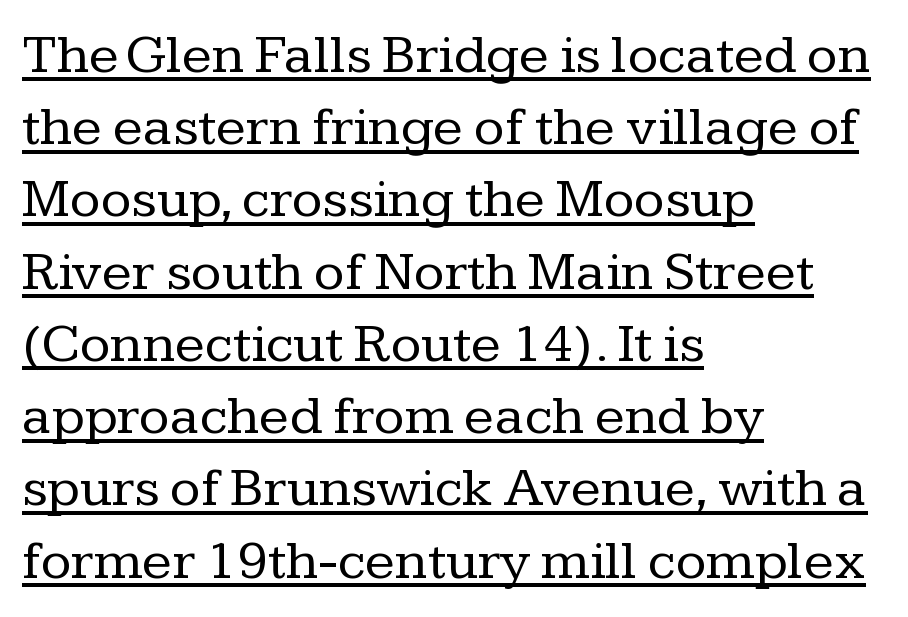
The image shows 56 px regular-weight serif type, upright; set left-aligned, normal line spacing (1.29x), normal letter spacing, underlined; low stroke contrast and a medium x-height.
